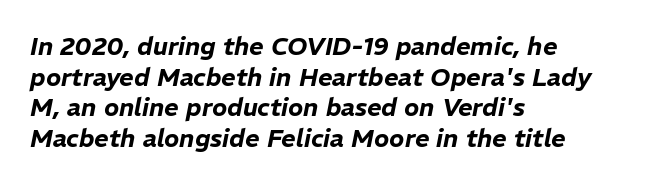
What stands out about the letter spacing? Nothing — it is the standard amount. Words float on clear page, feet unadorned. Line starts are locked; line ends wander. The font's italic variant was chosen for this text.
